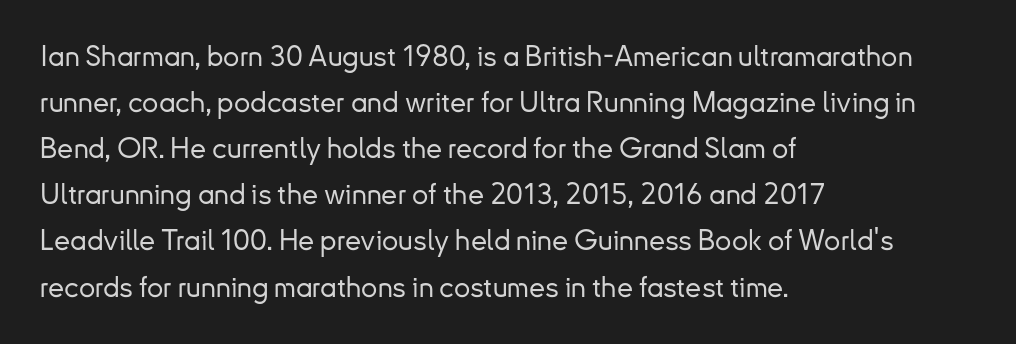
Q: Is the text italic (slanted)? A: No, it is upright.
Q: Is the typeface a serif or a sans-serif typeface? A: Sans-serif.
Q: Is the text underlined? A: No.
Q: How is the paragraph aligned? A: Left-aligned.
Q: Is the spacing between letters normal or unusually wide? A: Normal.
Q: Is the spacing between lines tight, normal or loose? A: Normal.
Q: Width (condensed, normal, or wide)? A: Normal.
Q: Stroke contrast? A: Low.
Q: x-height? A: Small.
Q: Monospaced? A: No.
